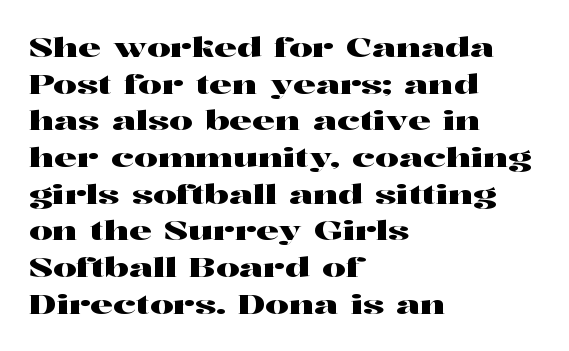
The image shows 26 px text type, upright; set left-aligned, normal line spacing (1.41x), normal letter spacing, not underlined.
